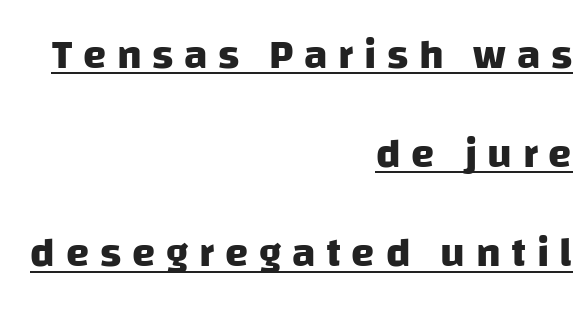
{"serif": "no", "bold": "yes", "weight": "heavy", "width": "normal", "stroke_contrast": "low", "x_height": "large", "monospaced": "no", "underline": "yes", "align": "right", "line_spacing": "loose", "line_spacing_ratio": 2.36, "letter_spacing": "wide", "letter_spacing_em": 0.25, "glyph_px": 42}
